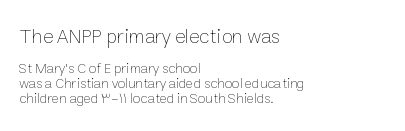
The image shows 20 px text type, upright; set left-aligned, tight line spacing (1.06x), normal letter spacing, not underlined; the first (top) block is 1.43x larger.
